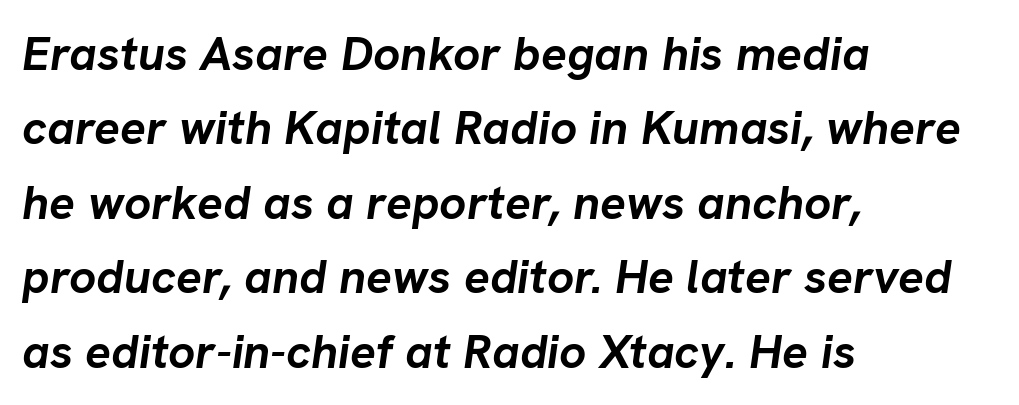
The image shows 48 px semibold type, italic (leaning right); set left-aligned, normal line spacing (1.55x), normal letter spacing, not underlined; low stroke contrast and a medium x-height.
